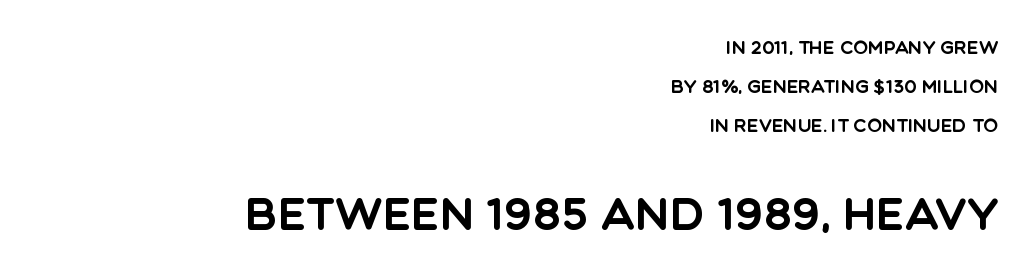
The image shows 44 px sans-serif type, upright; set right-aligned, loose line spacing (2.18x), normal letter spacing, not underlined; the second (bottom) block is 2.44x larger; a large x-height.
